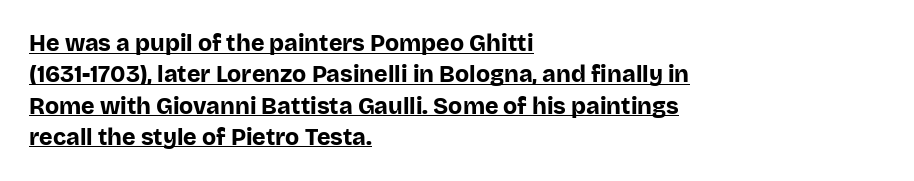
{"italic": "no", "bold": "yes", "underline": "yes", "align": "left", "line_spacing": "normal", "line_spacing_ratio": 1.36, "letter_spacing": "normal", "letter_spacing_em": 0.0, "glyph_px": 23}
